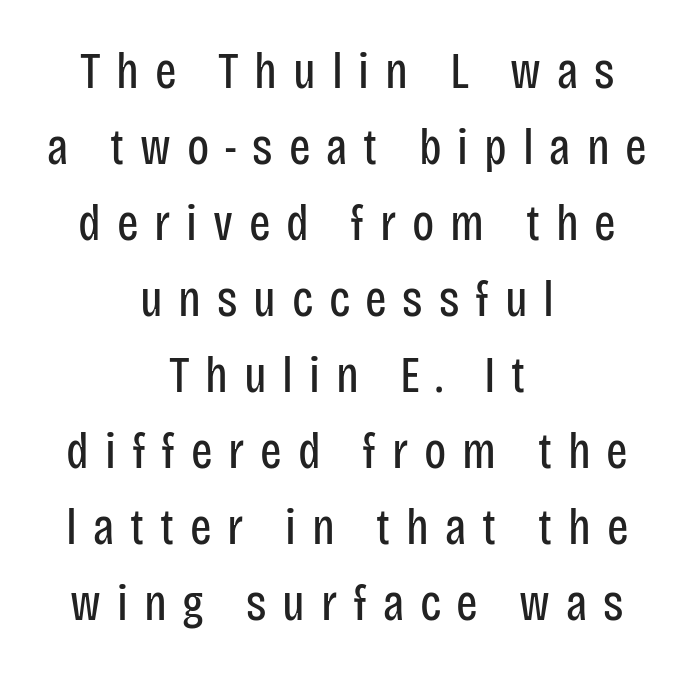
Q: Is the text bold? A: No.
Q: Is the text italic (slanted)? A: No, it is upright.
Q: Is the typeface a serif or a sans-serif typeface? A: Sans-serif.
Q: Is the text underlined? A: No.
Q: How is the paragraph aligned? A: Centered.
Q: Is the spacing between letters normal or unusually wide? A: Unusually wide.
Q: Is the spacing between lines tight, normal or loose? A: Normal.
Q: Width (condensed, normal, or wide)? A: Condensed.
Q: Stroke contrast? A: Low.
Q: x-height? A: Large.
Q: Monospaced? A: No.
